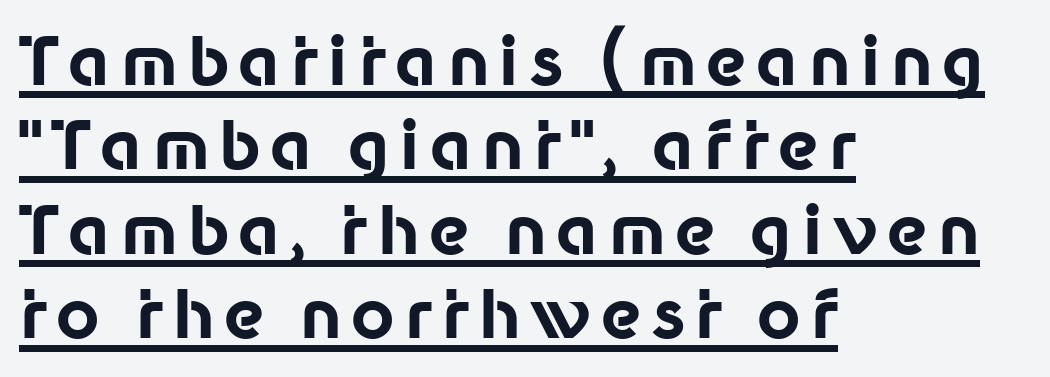
In terms of weight, the rendering is a true, heavy bold. Summary of vertical rhythm: regular, with standard interline spacing. Each line of the rendering has a horizontal stroke beneath the glyphs. The font family rendered here belongs to the sans-serif group. Reading down the block, your eye returns to a fixed left position each line. These lines were composed using upright roman letters.
